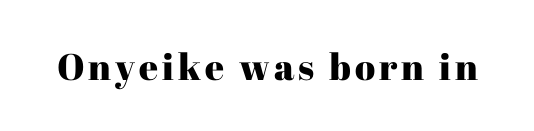
The rendering uses natural spacing where letterforms have individual widths. Descender tails drop into unmarked territory. A roman cut, with each character standing at attention. The rendering shows small feet on the letterforms — a serif design.
